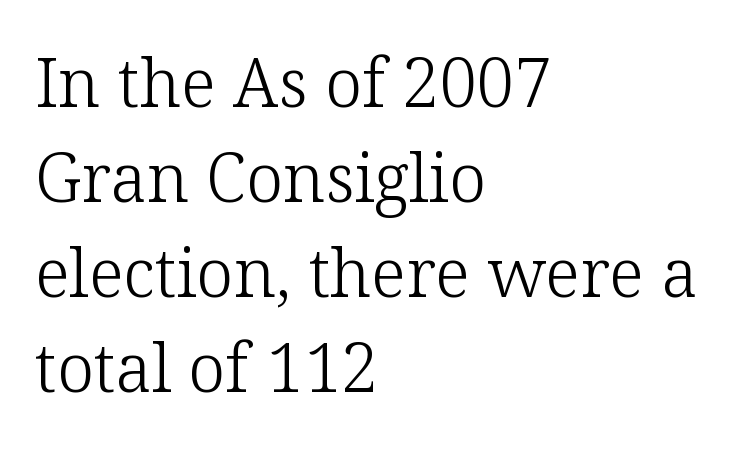
Q: Is the text bold? A: No.
Q: Is the text italic (slanted)? A: No, it is upright.
Q: Is the typeface a serif or a sans-serif typeface? A: Serif.
Q: Is the text underlined? A: No.
Q: How is the paragraph aligned? A: Left-aligned.
Q: Is the spacing between letters normal or unusually wide? A: Normal.
Q: Is the spacing between lines tight, normal or loose? A: Normal.
Q: Width (condensed, normal, or wide)? A: Normal.
Q: Stroke contrast? A: Low.
Q: x-height? A: Medium.
Q: Monospaced? A: No.
